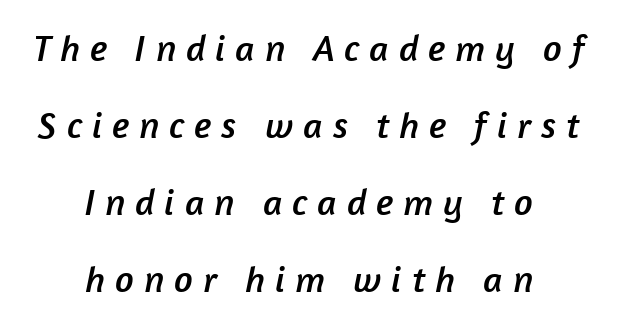
Q: Is the typeface a serif or a sans-serif typeface? A: Sans-serif.
Q: Is the text underlined? A: No.
Q: How is the paragraph aligned? A: Centered.
Q: Is the spacing between letters normal or unusually wide? A: Unusually wide.
Q: Is the spacing between lines tight, normal or loose? A: Loose.
Q: Width (condensed, normal, or wide)? A: Normal.
Q: Stroke contrast? A: Low.
Q: x-height? A: Medium.
Q: Monospaced? A: No.
